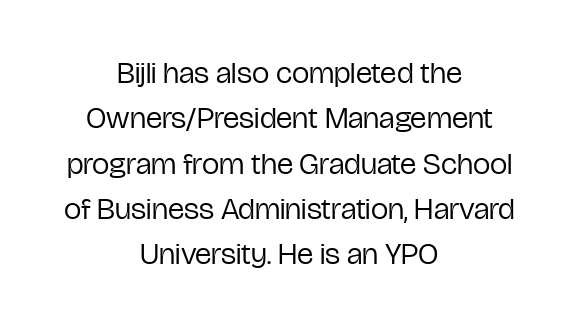
Every stem runs plumb, perpendicular to the baseline. Words appear dense and cohesive because spacing is normal. The letters carry no serifs — their stems end cleanly without finishing strokes. The lines are quadded center. Does the leading feel generous? No, just average.
